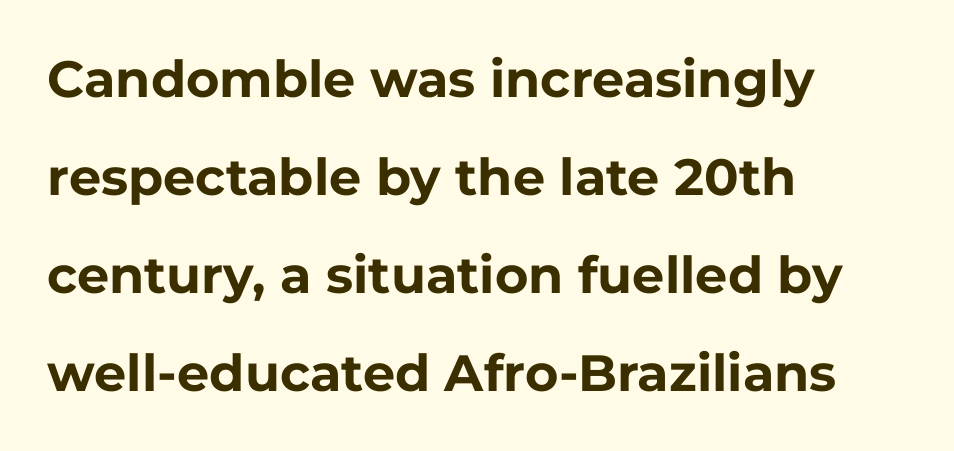
Q: Is the text bold? A: Yes.
Q: Is the text italic (slanted)? A: No, it is upright.
Q: Is the typeface a serif or a sans-serif typeface? A: Sans-serif.
Q: Is the text underlined? A: No.
Q: How is the paragraph aligned? A: Left-aligned.
Q: Is the spacing between letters normal or unusually wide? A: Normal.
Q: Is the spacing between lines tight, normal or loose? A: Loose.
Q: Width (condensed, normal, or wide)? A: Normal.
Q: Stroke contrast? A: Low.
Q: x-height? A: Medium.
Q: Monospaced? A: No.
